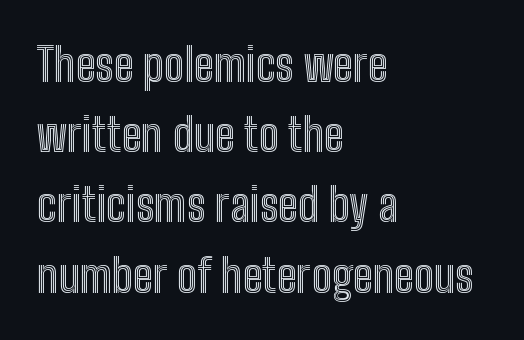
{"italic": "no", "width": "condensed", "x_height": "medium", "monospaced": "no", "underline": "no", "align": "left", "line_spacing": "normal", "line_spacing_ratio": 1.56, "letter_spacing": "normal", "letter_spacing_em": 0.0, "glyph_px": 45}
